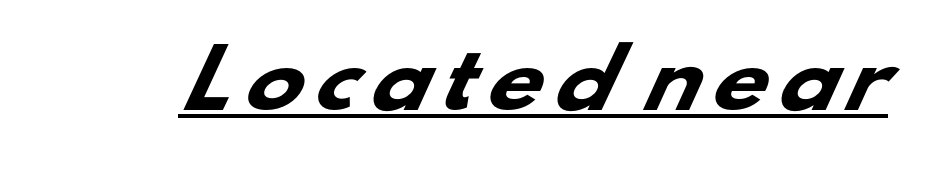
The image shows 78 px heavy, wide sans-serif type; set underlined; low stroke contrast and a small x-height.
